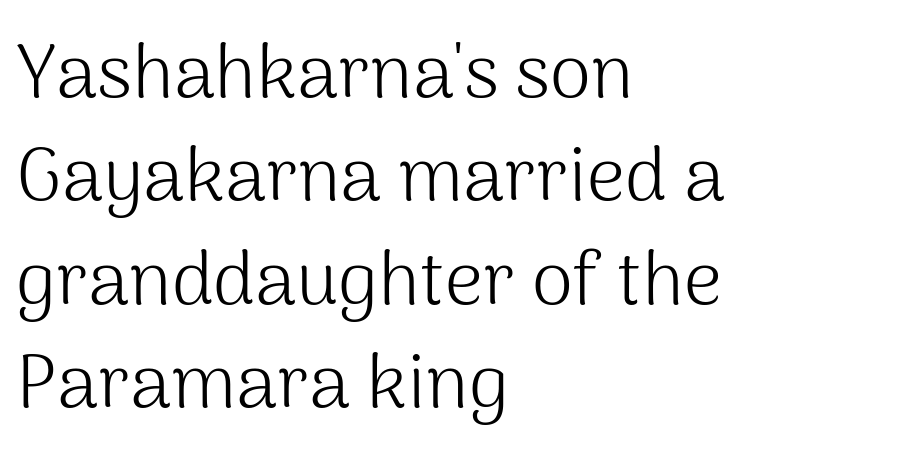
Q: Is the text bold? A: No.
Q: Is the text italic (slanted)? A: No, it is upright.
Q: Is the typeface a serif or a sans-serif typeface? A: Sans-serif.
Q: Is the text underlined? A: No.
Q: How is the paragraph aligned? A: Left-aligned.
Q: Is the spacing between letters normal or unusually wide? A: Normal.
Q: Is the spacing between lines tight, normal or loose? A: Normal.
Q: Width (condensed, normal, or wide)? A: Normal.
Q: Stroke contrast? A: Medium.
Q: x-height? A: Medium.
Q: Monospaced? A: No.
